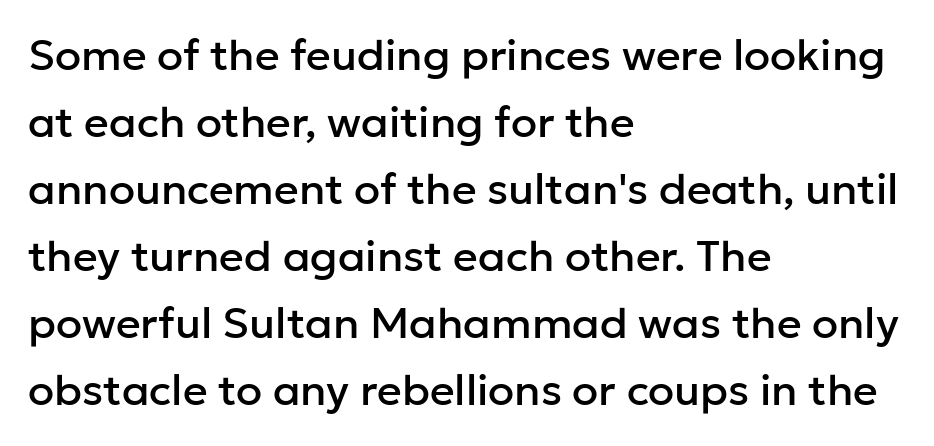
You can tell from the bare stems that sans-serif type was used. A normal amount of white space separates one row of letters from the next. Note the varied advance widths — an 'i' is clearly narrower than an 'm'. Spacing between characters is what you'd get straight out of the box.
